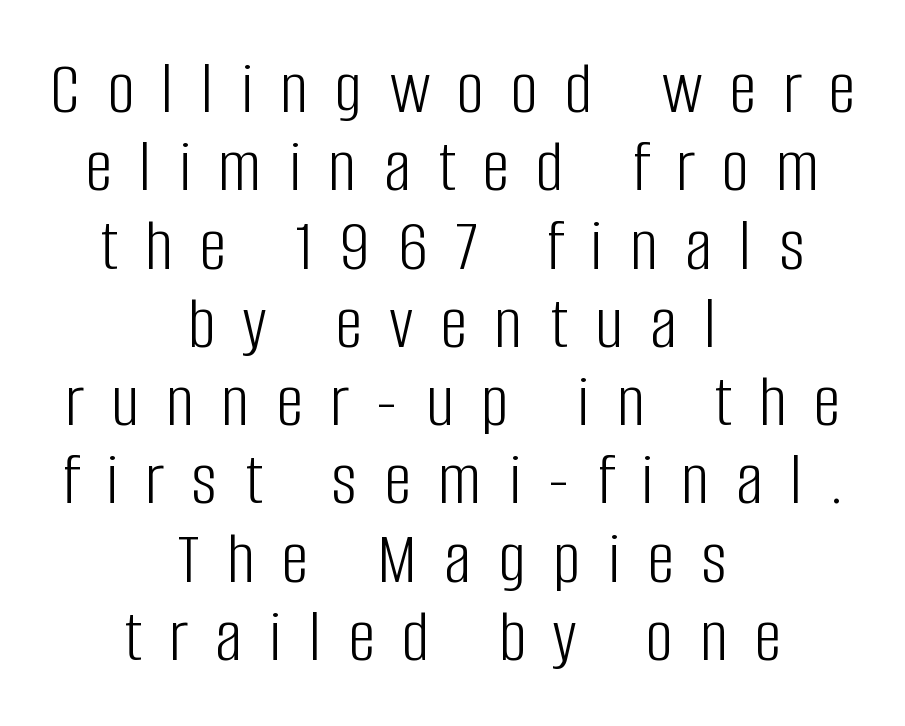
{"serif": "no", "italic": "no", "bold": "no", "weight": "light", "width": "condensed", "stroke_contrast": "low", "x_height": "large", "monospaced": "no", "underline": "no", "align": "center", "line_spacing": "tight", "line_spacing_ratio": 1.03, "letter_spacing": "wide", "letter_spacing_em": 0.36, "glyph_px": 76}
